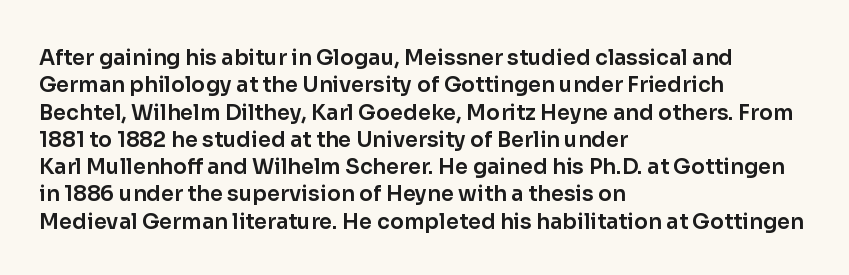
You could call the tracking neutral — neither tight nor loose. Honestly, there is no underline to notice here at all. This is roman type, the default non-slanted kind. Compared with a centered layout, this one pins lines to the left instead. Interline gaps are of average width in this sample.
